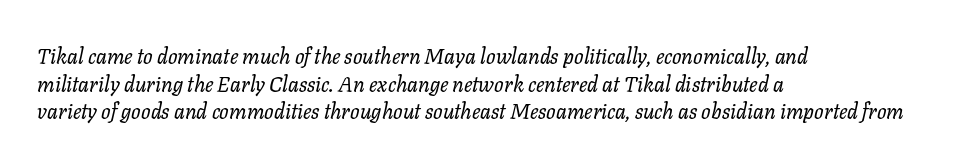
The image shows 21 px text type, italic (leaning right); set left-aligned, normal line spacing (1.32x), normal letter spacing, not underlined.
